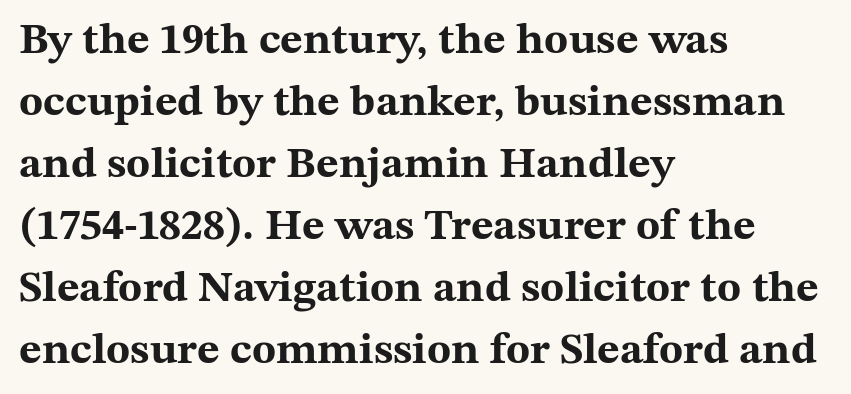
The image shows 44 px bold, wide serif type, upright; set left-aligned, normal line spacing (1.41x), normal letter spacing, not underlined; medium stroke contrast and a medium x-height.
